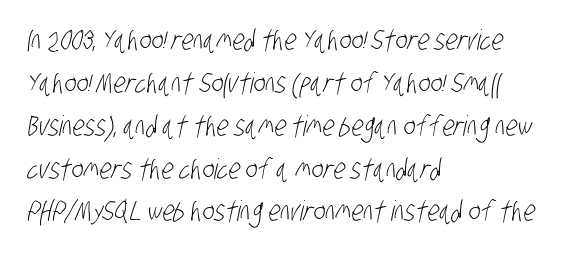
Q: Is the text bold? A: No.
Q: Is the typeface a serif or a sans-serif typeface? A: Sans-serif.
Q: Is the text underlined? A: No.
Q: How is the paragraph aligned? A: Left-aligned.
Q: Is the spacing between letters normal or unusually wide? A: Normal.
Q: Is the spacing between lines tight, normal or loose? A: Normal.
Q: Width (condensed, normal, or wide)? A: Condensed.
Q: Stroke contrast? A: Low.
Q: x-height? A: Large.
Q: Monospaced? A: No.
